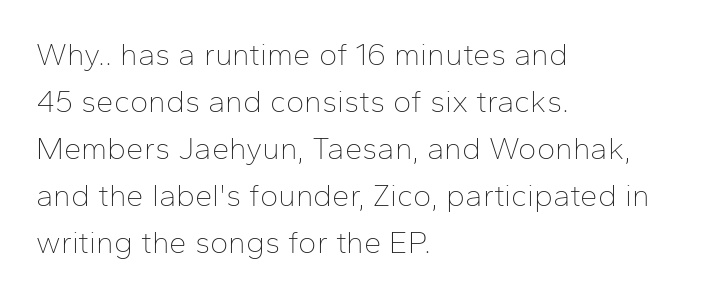
The image shows 31 px thin sans-serif type, upright; set left-aligned, normal line spacing (1.52x), normal letter spacing, not underlined; low stroke contrast and a medium x-height.
